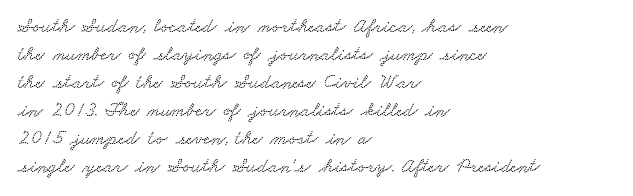
{"underline": "no", "align": "left", "line_spacing": "normal", "line_spacing_ratio": 1.4, "letter_spacing": "normal", "letter_spacing_em": 0.0, "glyph_px": 20}
